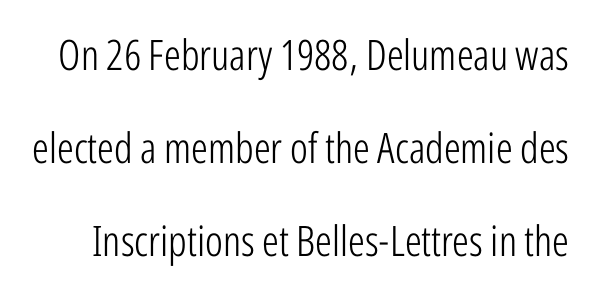
The image shows 42 px light, condensed sans-serif type, upright; set loose line spacing (2.21x), normal letter spacing, not underlined; low stroke contrast and a medium x-height.
